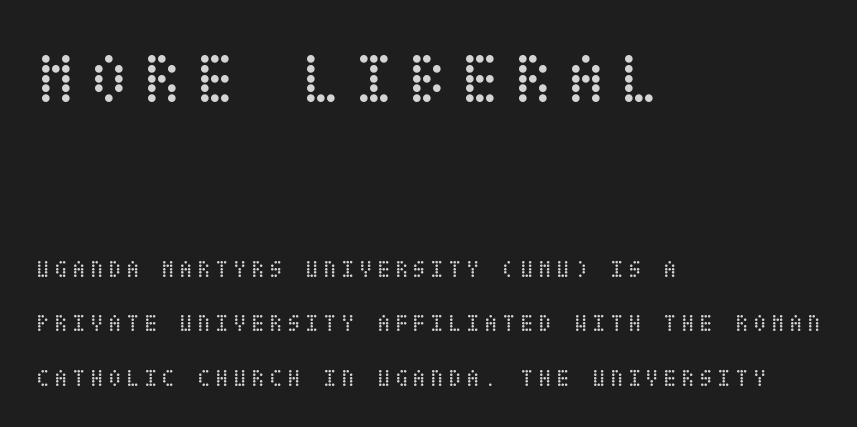
Italic? Not at all — the glyphs are vertical. The area under the type is left untouched. The lines are quadded left. Between one letter and the next there's a generous, obvious gap. Caption: upper text group enlarged, lower text group reduced.
